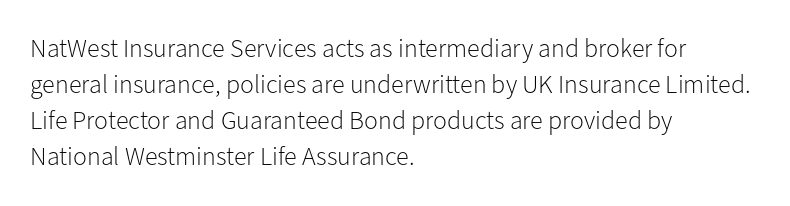
The image shows 26 px text type, upright; set left-aligned, normal line spacing (1.38x), normal letter spacing, not underlined.
